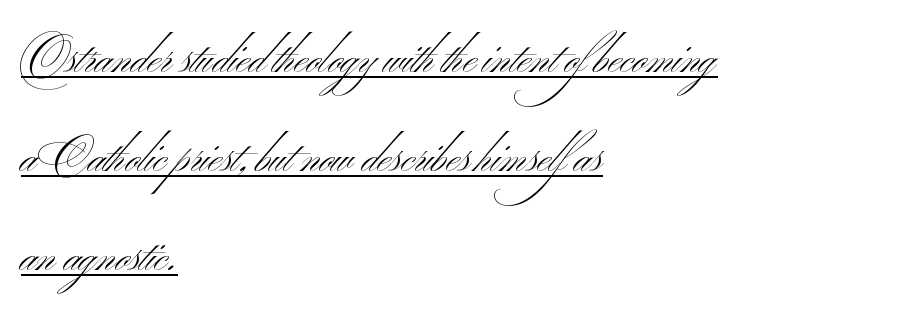
{"serif": "no", "bold": "no", "weight": "light", "width": "wide", "stroke_contrast": "medium", "x_height": "small", "monospaced": "no", "underline": "yes", "align": "left", "line_spacing": "loose", "line_spacing_ratio": 2.2, "letter_spacing": "normal", "letter_spacing_em": 0.0, "glyph_px": 45}
